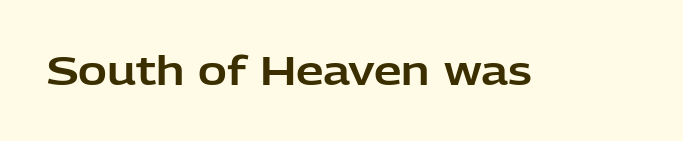
The image shows 39 px sans-serif type, upright; set normal letter spacing, not underlined; low stroke contrast and a medium x-height.
